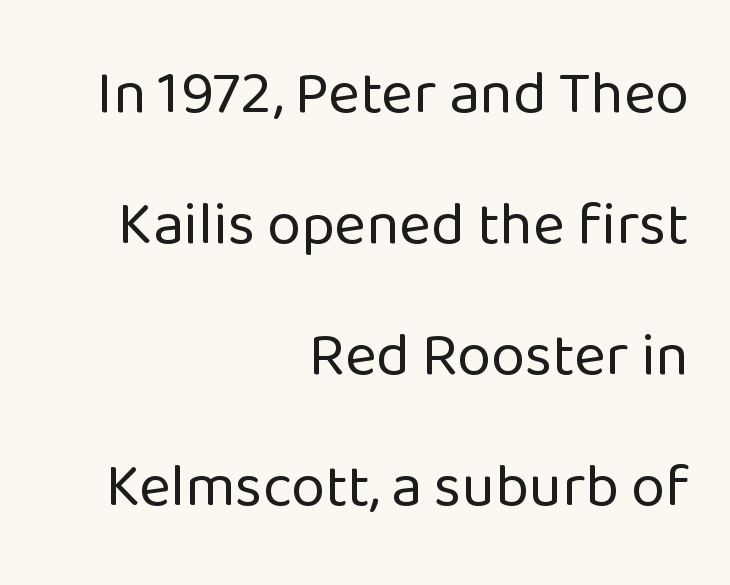
The image shows 61 px regular-weight sans-serif type, upright; set right-aligned, loose line spacing (2.15x), normal letter spacing, not underlined; low stroke contrast and a medium x-height.
